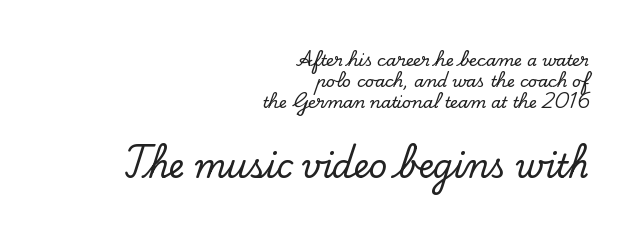
These lines sit exactly where default settings would place them. Glyph-to-glyph distance matches everyday printed text. The letters carry serifs — small finishing strokes at the ends of their stems. Think of a printed novel: that variable character pitch is what you see here. The lines in this sample share a right terminus and differ only in where they begin.
